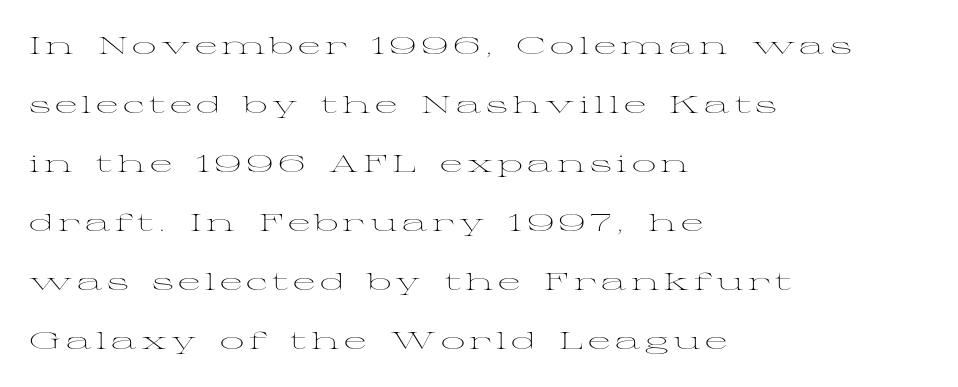
The image shows 24 px text type, upright; set left-aligned, loose line spacing (2.46x), not underlined.
